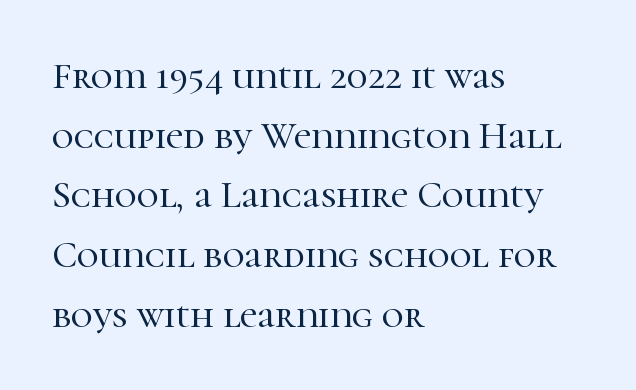
Q: Is the text italic (slanted)? A: No, it is upright.
Q: Is the typeface a serif or a sans-serif typeface? A: Serif.
Q: Is the text underlined? A: No.
Q: How is the paragraph aligned? A: Left-aligned.
Q: Is the spacing between letters normal or unusually wide? A: Normal.
Q: Is the spacing between lines tight, normal or loose? A: Normal.
Q: Width (condensed, normal, or wide)? A: Normal.
Q: Stroke contrast? A: High.
Q: x-height? A: Medium.
Q: Monospaced? A: No.
